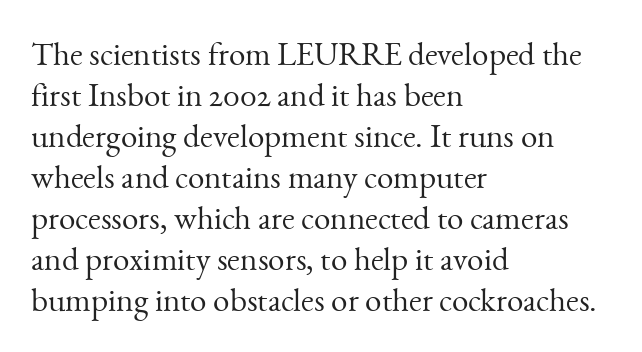
The letters stand straight up with perfectly vertical stems. The line texture is even and compact thanks to regular tracking. Here the designer chose a conventional face with non-uniform glyph widths. Left-aligned paragraph, ragged on the right. The typeface chosen for these lines features serifs.
